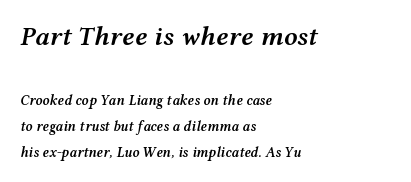
{"italic": "yes", "lean": "right", "slant_degrees": 12, "bold": "semi", "underline": "no", "align": "left", "line_spacing_ratio": 1.87, "letter_spacing": "normal", "letter_spacing_em": 0.0, "larger_block": "first", "size_ratio": 1.93, "glyph_px": 27}
